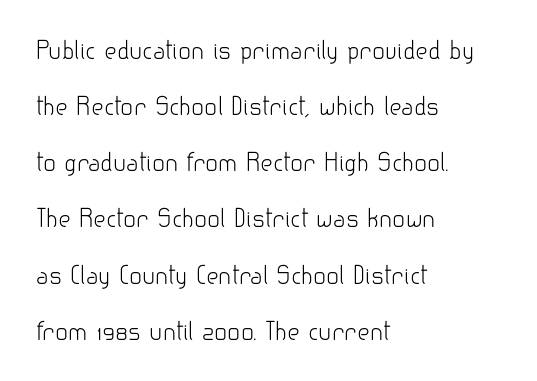
Stem width sits at or under what a default text font uses. Left-aligned paragraph, ragged on the right. When letters stand straight like this, we call the style roman or upright. Between one letter and the next there's only the usual sliver of space. The passage shown is not underscored anywhere.
